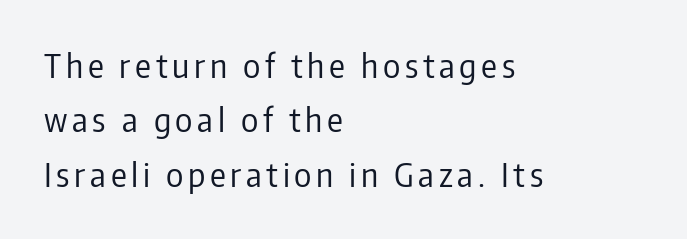
Is there much room between lines? A standard amount, neither cramped nor airy. The face looks like a standard text weight, possibly lighter. Teacher's note: observe the even left margin — that is flush-left alignment. This is the regular roman posture of the typeface.
